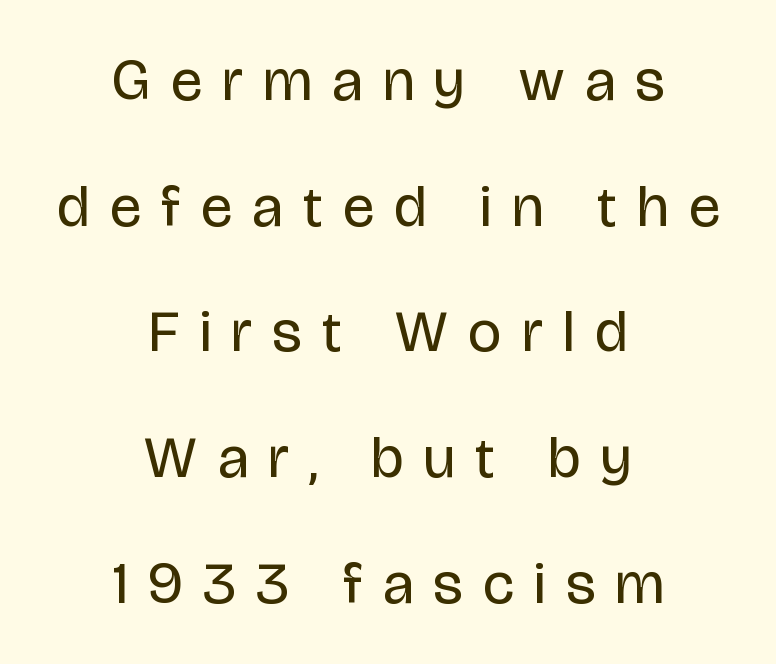
One-word summary of the alignment: center. Think of a printed novel: that variable character pitch is what you see here. The font is comparable to plain body text, perhaps lighter. You could fit nearly another row in the gap between these rows.
